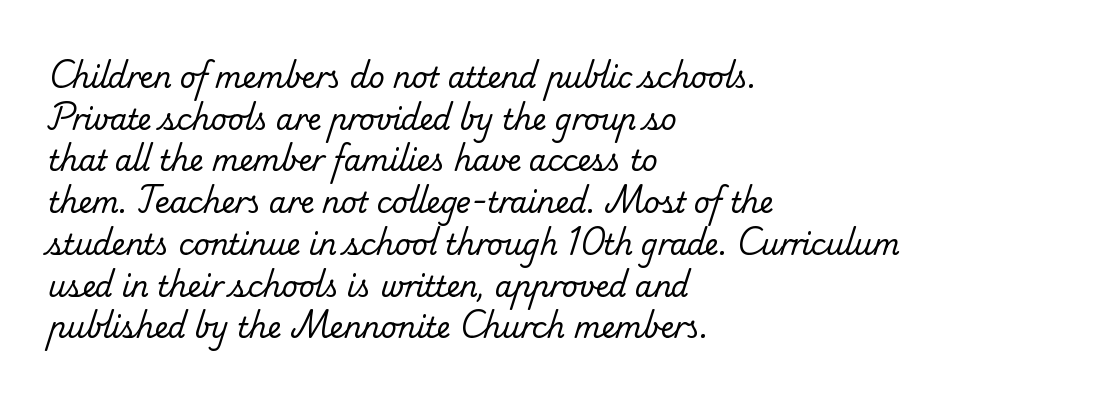
The image shows 28 px regular-weight serif type; set left-aligned, normal line spacing (1.49x), normal letter spacing, not underlined; low stroke contrast and a small x-height.
